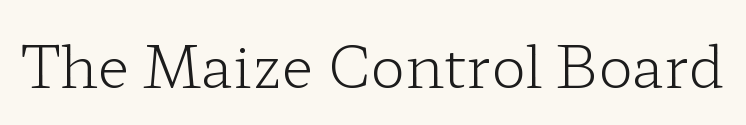
{"serif": "yes", "italic": "no", "bold": "no", "weight": "light", "width": "wide", "stroke_contrast": "low", "x_height": "medium", "monospaced": "no", "underline": "no", "letter_spacing": "normal", "letter_spacing_em": 0.0, "glyph_px": 58}
